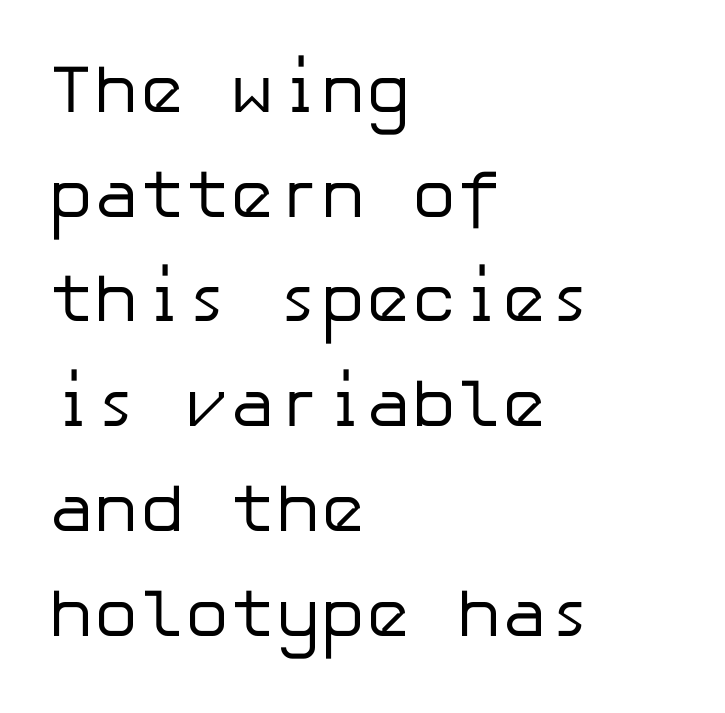
{"serif": "no", "italic": "no", "bold": "no", "weight": "regular", "width": "normal", "stroke_contrast": "low", "x_height": "medium", "underline": "no", "align": "left", "line_spacing": "normal", "line_spacing_ratio": 1.54, "letter_spacing": "normal", "letter_spacing_em": 0.0, "glyph_px": 68}
